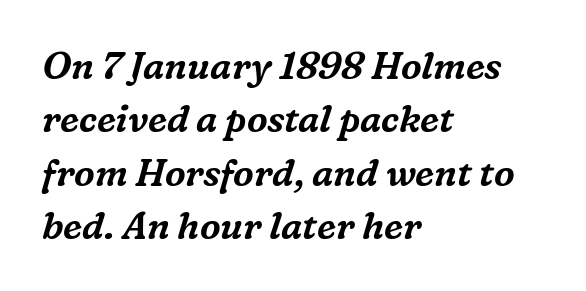
Q: Is the text italic (slanted)? A: Yes, it leans right by about 16 degrees.
Q: Is the typeface a serif or a sans-serif typeface? A: Serif.
Q: Is the text underlined? A: No.
Q: How is the paragraph aligned? A: Left-aligned.
Q: Is the spacing between letters normal or unusually wide? A: Normal.
Q: Is the spacing between lines tight, normal or loose? A: Normal.
Q: Width (condensed, normal, or wide)? A: Normal.
Q: Stroke contrast? A: Medium.
Q: x-height? A: Medium.
Q: Monospaced? A: No.
